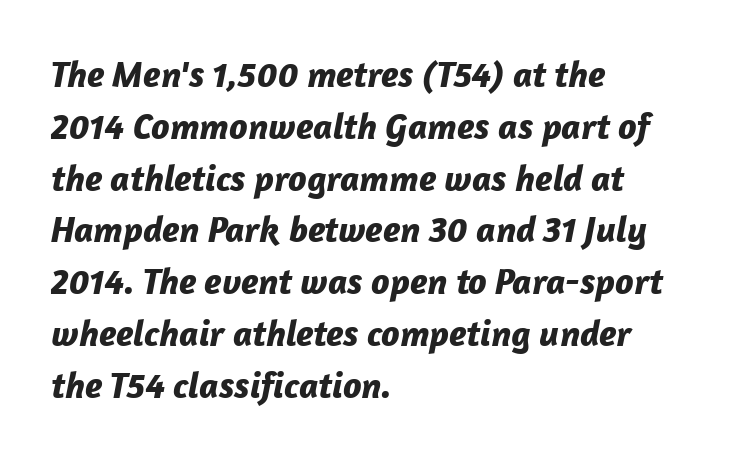
The image shows 37 px bold type, italic (leaning right); set left-aligned, normal line spacing (1.4x), normal letter spacing, not underlined; low stroke contrast and a medium x-height.
